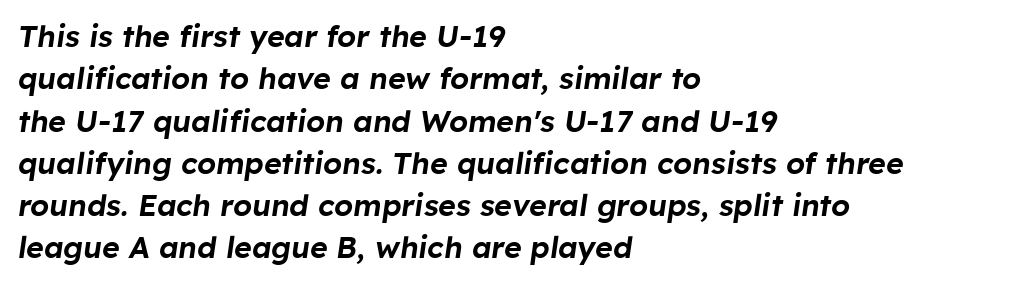
The image shows 30 px text type, italic (leaning right); set left-aligned, normal line spacing (1.41x), normal letter spacing, not underlined; low stroke contrast and a medium x-height.
